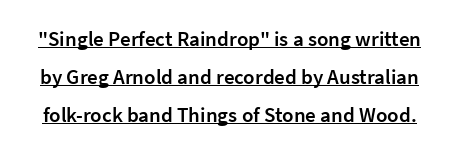
Q: Is the text bold? A: Semi-bold.
Q: Is the text italic (slanted)? A: No, it is upright.
Q: Is the text underlined? A: Yes.
Q: Is the spacing between letters normal or unusually wide? A: Normal.
